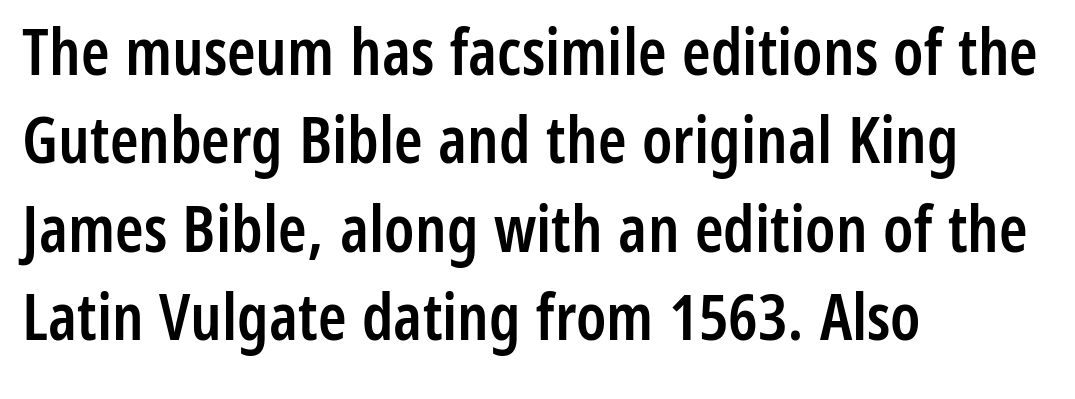
Q: Is the text bold? A: Semi-bold.
Q: Is the text italic (slanted)? A: No, it is upright.
Q: Is the typeface a serif or a sans-serif typeface? A: Sans-serif.
Q: Is the text underlined? A: No.
Q: How is the paragraph aligned? A: Left-aligned.
Q: Is the spacing between letters normal or unusually wide? A: Normal.
Q: Is the spacing between lines tight, normal or loose? A: Normal.
Q: Width (condensed, normal, or wide)? A: Condensed.
Q: Stroke contrast? A: Low.
Q: x-height? A: Medium.
Q: Monospaced? A: No.
